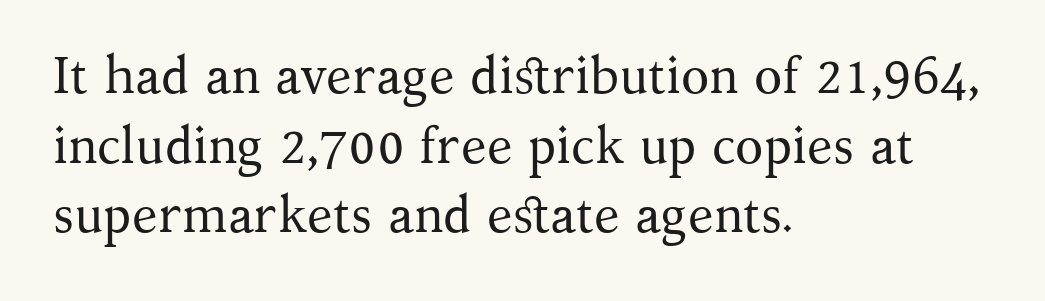
{"serif": "yes", "italic": "no", "bold": "no", "weight": "regular", "width": "normal", "stroke_contrast": "medium", "x_height": "medium", "monospaced": "no", "underline": "no", "align": "left", "line_spacing": "normal", "line_spacing_ratio": 1.34, "letter_spacing": "normal", "letter_spacing_em": 0.0, "glyph_px": 52}
